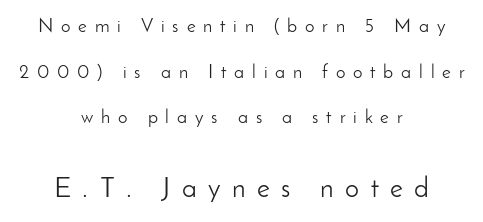
Q: Is the text bold? A: No.
Q: Is the text italic (slanted)? A: No, it is upright.
Q: Is the typeface a serif or a sans-serif typeface? A: Sans-serif.
Q: Is the text underlined? A: No.
Q: How is the paragraph aligned? A: Centered.
Q: Is the spacing between letters normal or unusually wide? A: Unusually wide.
Q: Is the spacing between lines tight, normal or loose? A: Loose.
Q: Which block of text is set in a larger size, the first (top) or the second (bottom)? A: The second (bottom) one.
Q: Width (condensed, normal, or wide)? A: Normal.
Q: Stroke contrast? A: Low.
Q: x-height? A: Small.
Q: Monospaced? A: No.
